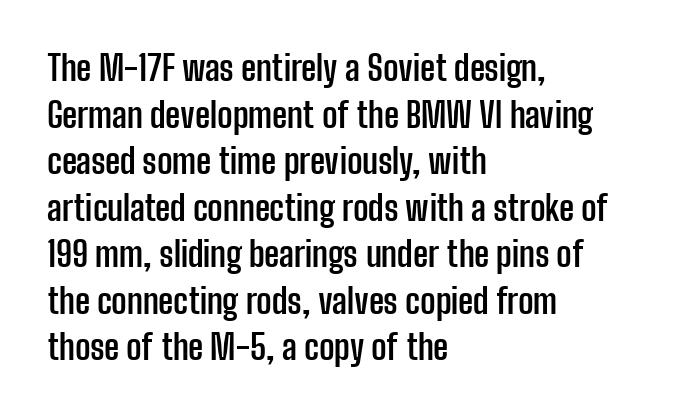
The image shows 34 px semibold, condensed sans-serif type, upright; set left-aligned, normal line spacing (1.37x), normal letter spacing, not underlined; low stroke contrast and a medium x-height.
